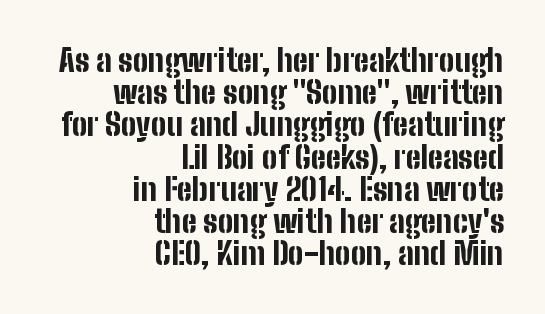
{"serif": "no", "italic": "no", "bold": "yes", "weight": "bold", "width": "condensed", "stroke_contrast": "low", "x_height": "medium", "monospaced": "no", "underline": "no", "align": "right", "line_spacing": "tight", "line_spacing_ratio": 1.04, "letter_spacing": "normal", "letter_spacing_em": 0.0, "glyph_px": 31}
